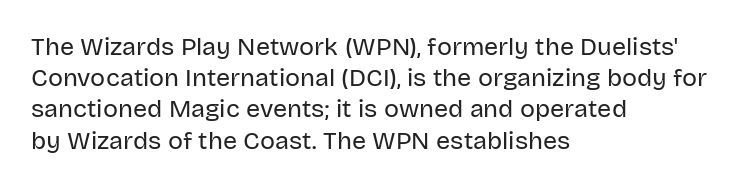
Q: Is the text bold? A: No.
Q: Is the text italic (slanted)? A: No, it is upright.
Q: Is the text underlined? A: No.
Q: How is the paragraph aligned? A: Left-aligned.
Q: Is the spacing between letters normal or unusually wide? A: Normal.
Q: Is the spacing between lines tight, normal or loose? A: Normal.
